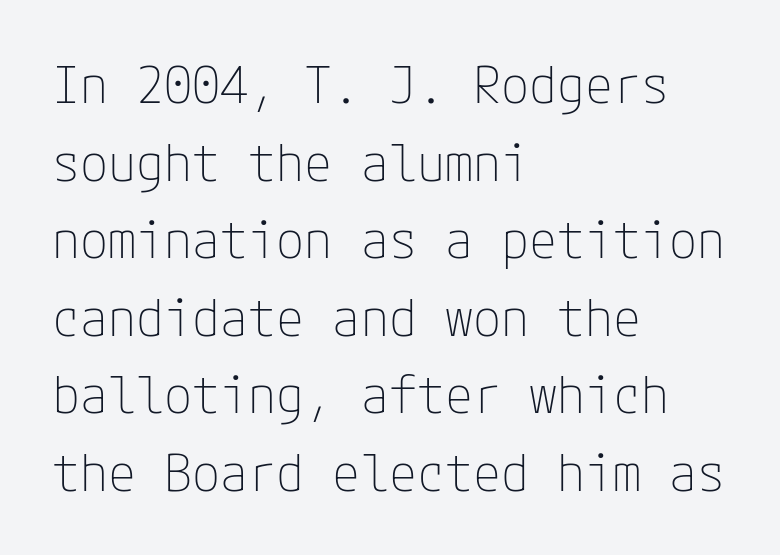
How are the letters spaced? Ordinarily, with no added tracking. The space directly below the letters is spotless. The typeface chosen for these lines omits serifs. This sample keeps an unexceptional amount of space between lines. The type sits square on the baseline with zero lean. This rendering uses left alignment, leaving the right contour irregular.
